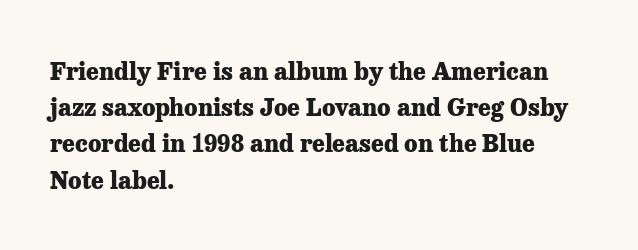
The image shows 24 px bold type, upright; set left-aligned, normal line spacing (1.51x), normal letter spacing, not underlined.
